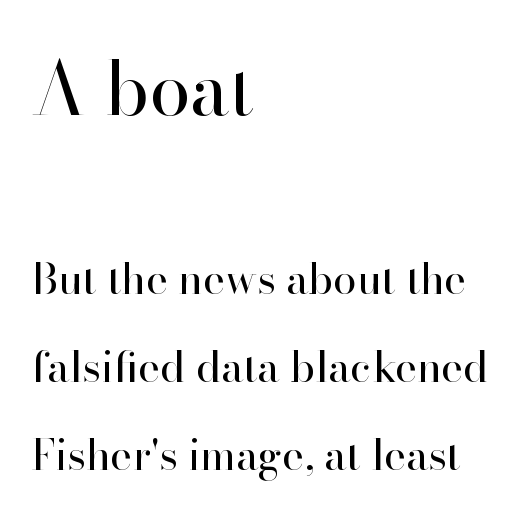
The baseline area is clear. All the whitespace from short lines collects on the right. Regarding serifs, this sample has them. Line spacing here is loose.
